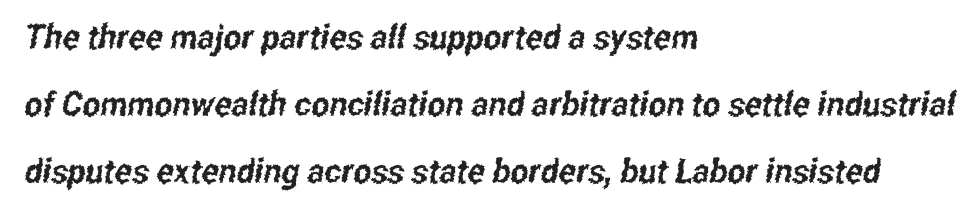
Q: Is the typeface a serif or a sans-serif typeface? A: Sans-serif.
Q: Is the text underlined? A: No.
Q: How is the paragraph aligned? A: Left-aligned.
Q: Is the spacing between letters normal or unusually wide? A: Normal.
Q: Is the spacing between lines tight, normal or loose? A: Loose.
Q: Width (condensed, normal, or wide)? A: Condensed.
Q: Stroke contrast? A: Low.
Q: x-height? A: Medium.
Q: Monospaced? A: No.
